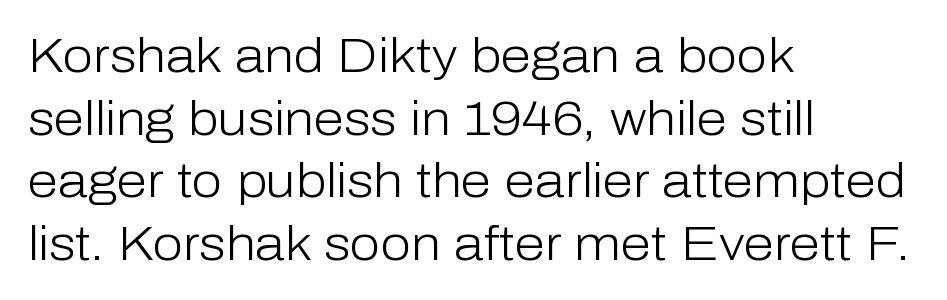
The image shows 49 px light sans-serif type, upright; set left-aligned, normal line spacing (1.28x), normal letter spacing, not underlined; low stroke contrast and a medium x-height.
